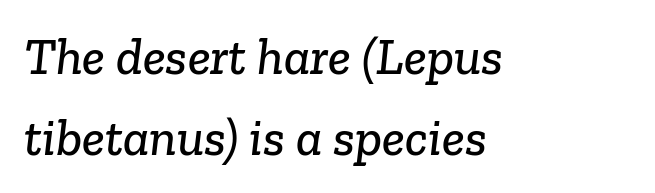
Old-style or modern, the face here clearly has serifs. Is the letter spacing exaggerated? No — it looks like the ordinary default. Which margin do the lines hug? The left one — the right edge is uneven. Character widths vary here, with narrow letters taking less room than wide ones.
